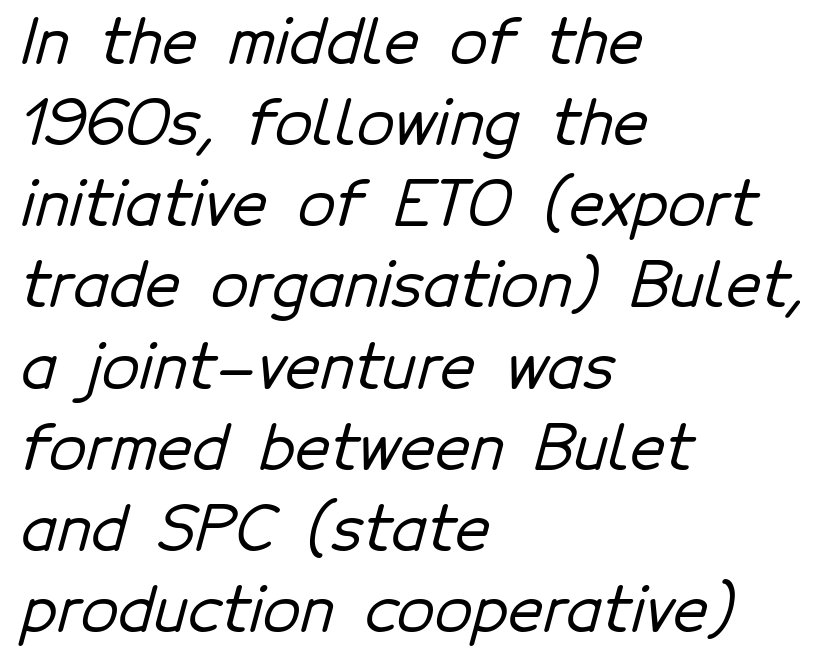
Q: Is the typeface a serif or a sans-serif typeface? A: Sans-serif.
Q: Is the text underlined? A: No.
Q: How is the paragraph aligned? A: Left-aligned.
Q: Is the spacing between letters normal or unusually wide? A: Normal.
Q: Is the spacing between lines tight, normal or loose? A: Normal.
Q: Width (condensed, normal, or wide)? A: Normal.
Q: Stroke contrast? A: Low.
Q: x-height? A: Medium.
Q: Monospaced? A: No.
